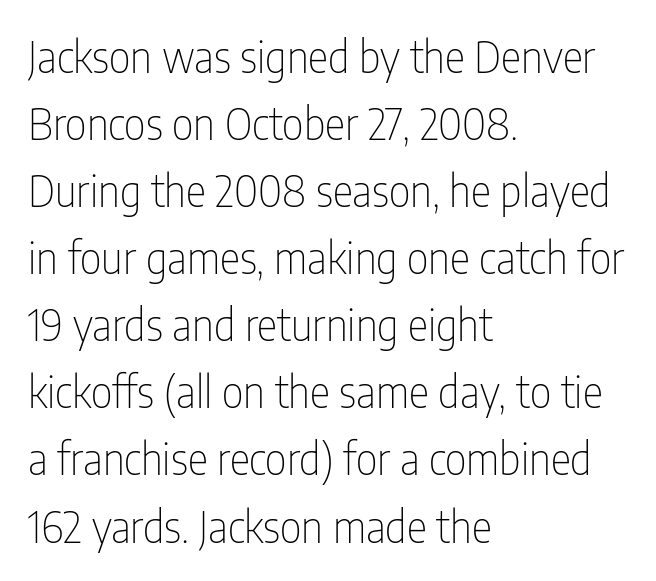
Q: Is the text bold? A: No.
Q: Is the text italic (slanted)? A: No, it is upright.
Q: Is the typeface a serif or a sans-serif typeface? A: Sans-serif.
Q: Is the text underlined? A: No.
Q: How is the paragraph aligned? A: Left-aligned.
Q: Is the spacing between letters normal or unusually wide? A: Normal.
Q: Is the spacing between lines tight, normal or loose? A: Normal.
Q: Width (condensed, normal, or wide)? A: Condensed.
Q: Stroke contrast? A: Low.
Q: x-height? A: Medium.
Q: Monospaced? A: No.
